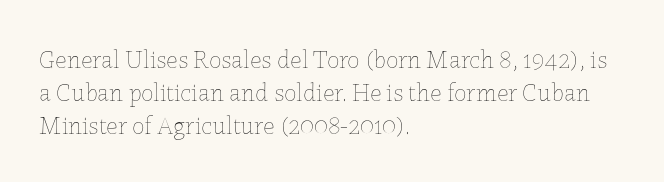
Q: Is the text bold? A: No.
Q: Is the text italic (slanted)? A: No, it is upright.
Q: Is the text underlined? A: No.
Q: How is the paragraph aligned? A: Left-aligned.
Q: Is the spacing between letters normal or unusually wide? A: Normal.
Q: Is the spacing between lines tight, normal or loose? A: Normal.
